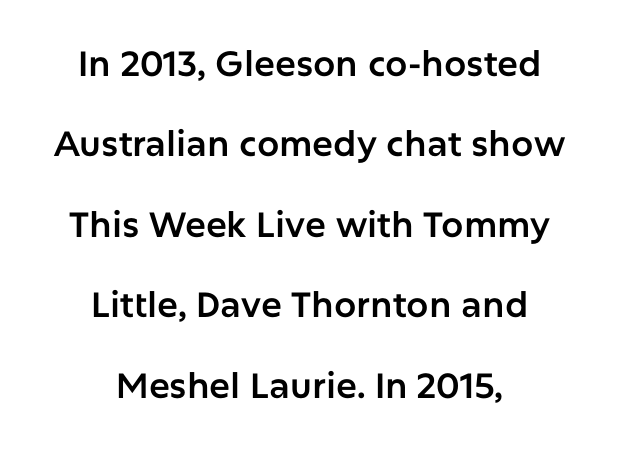
The compositor balanced each line on the midline. The letters carry no serifs — their stems end cleanly without finishing strokes. A typesetter would mark this as roman, not italic. Underlining? Definitely not there. Compared with typical paragraphs, the rows here are farther apart.
